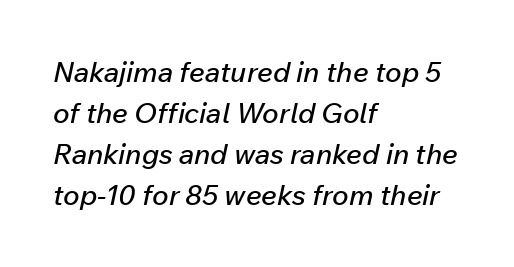
{"italic": "yes", "lean": "right", "slant_degrees": 12, "width": "normal", "stroke_contrast": "low", "x_height": "medium", "monospaced": "no", "underline": "no", "align": "left", "line_spacing": "normal", "line_spacing_ratio": 1.47, "letter_spacing": "normal", "letter_spacing_em": 0.0, "glyph_px": 28}
